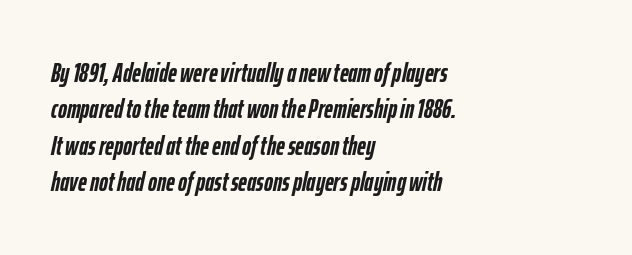
The image shows 27 px bold type, italic (leaning right); set left-aligned, normal line spacing (1.35x), normal letter spacing, not underlined.
